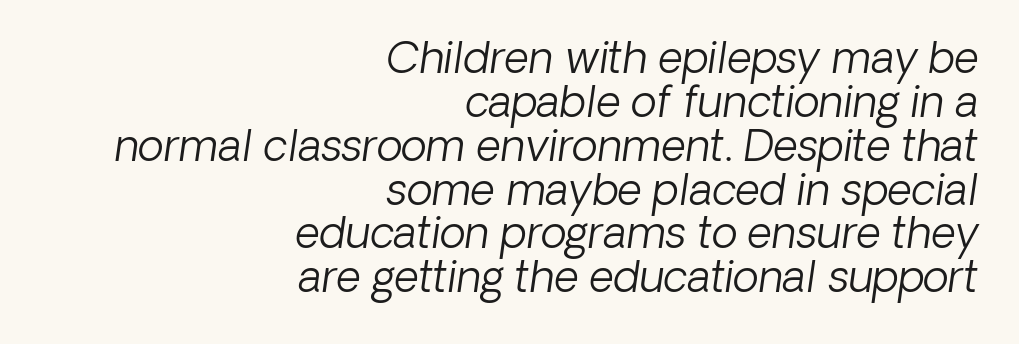
The image shows 43 px light type, italic (leaning right); set right-aligned, tight line spacing (1.02x), normal letter spacing, not underlined; low stroke contrast and a medium x-height.
